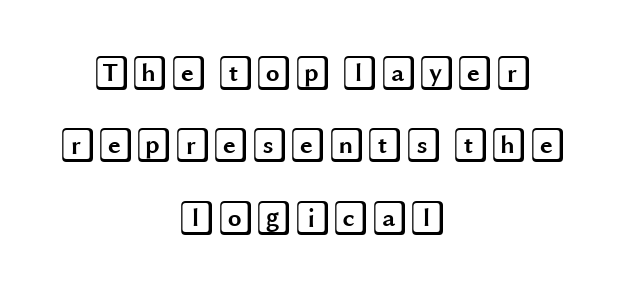
You could call the tracking neutral — neither tight nor loose. This sample uses an upright cut, with every glyph sitting square on the baseline. Vertically, the passage feels expansive, rows floating well apart. The lines are quadded center. This rendering features lettering with no underline.
